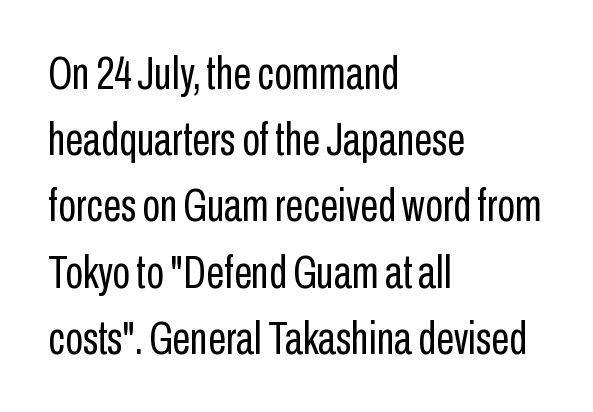
The font sits on the lighter half of the weight spectrum, regular included. Are there feet on the stems? There aren't — it's a sans. The gap between lines stays unmarked. Quick note: interline space is typical. Each line starts at the same left margin while the right side varies. Short note: letters normally spaced.
